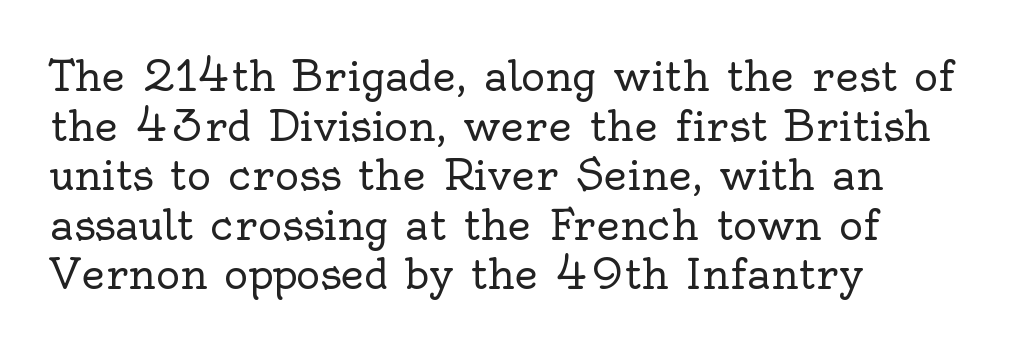
Q: Is the text bold? A: No.
Q: Is the text italic (slanted)? A: No, it is upright.
Q: Is the typeface a serif or a sans-serif typeface? A: Serif.
Q: Is the text underlined? A: No.
Q: How is the paragraph aligned? A: Left-aligned.
Q: Is the spacing between letters normal or unusually wide? A: Normal.
Q: Width (condensed, normal, or wide)? A: Normal.
Q: x-height? A: Small.
Q: Monospaced? A: No.
